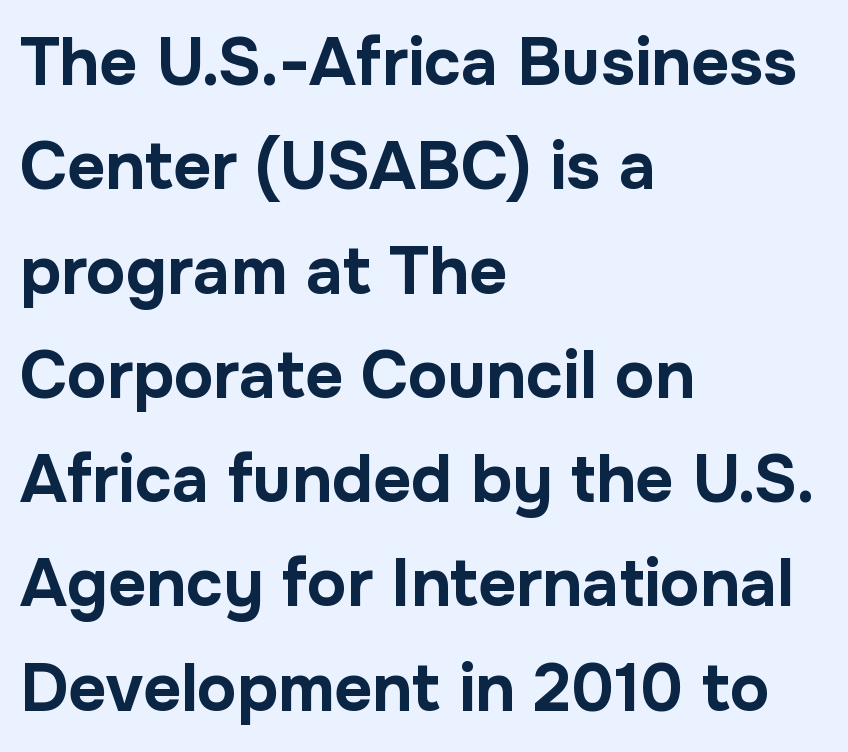
The face used here is proportionally spaced, like ordinary book or web type. Grotesque or geometric, the face here clearly has no serifs. The rows are spaced the way most documents space them. Ordinary non-slanted type is in use. The line texture is even and compact thanks to regular tracking. Any mark beneath the type? The region is blank.
